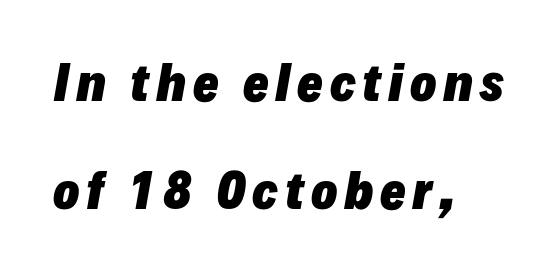
The image shows 48 px heavy type, italic (leaning right); set left-aligned, loose line spacing (2.26x), not underlined; low stroke contrast and a medium x-height.
